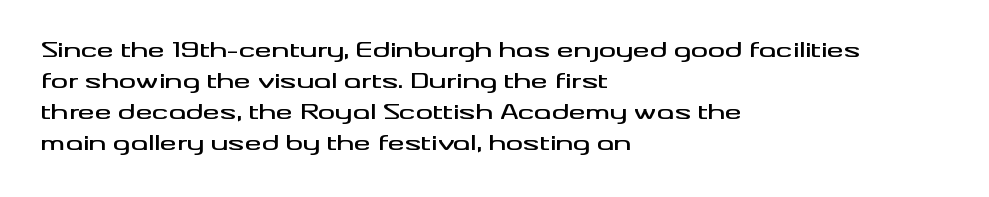
Q: Is the text italic (slanted)? A: No, it is upright.
Q: Is the text underlined? A: No.
Q: How is the paragraph aligned? A: Left-aligned.
Q: Is the spacing between letters normal or unusually wide? A: Normal.
Q: Is the spacing between lines tight, normal or loose? A: Normal.
